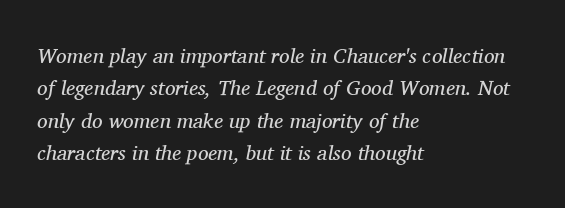
Q: Is the text bold? A: No.
Q: Is the text italic (slanted)? A: Yes, it leans right by about 11 degrees.
Q: Is the text underlined? A: No.
Q: How is the paragraph aligned? A: Left-aligned.
Q: Is the spacing between letters normal or unusually wide? A: Normal.
Q: Is the spacing between lines tight, normal or loose? A: Normal.
